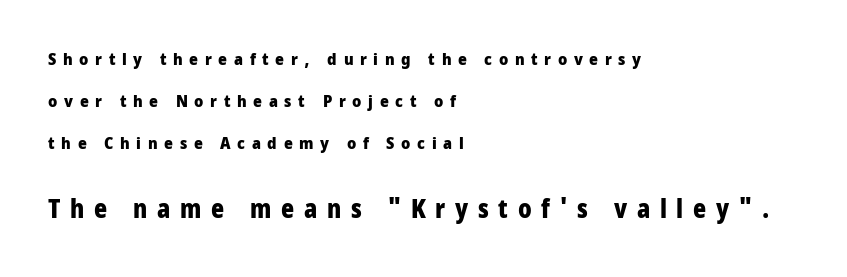
The image shows 25 px bold type, upright; set left-aligned, loose line spacing (2.46x), unusually wide letter spacing (+0.39 em), not underlined; the second (bottom) block is 1.47x larger.
